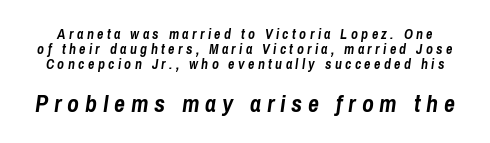
Honestly, the rows look squashed on top of each other. Type size steps up from the first block to the second. Quick note: italic. Notice how thick the strokes are: this is what a full bold looks like.
